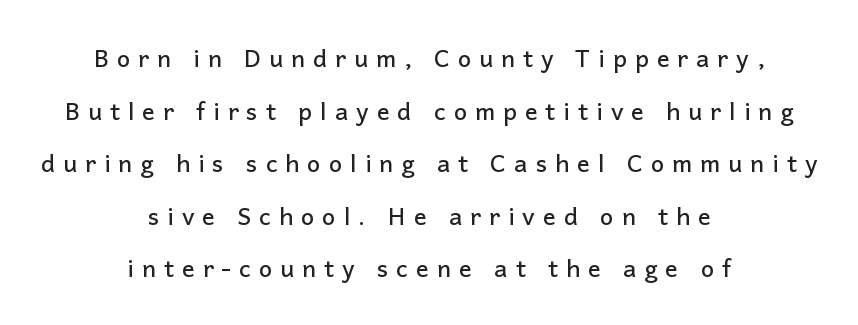
Posture: straight, roman, zero tilt. Airy leading. The tracking reads as deliberately expanded to a designer's eye. Typeset on center — no edge is straight.
